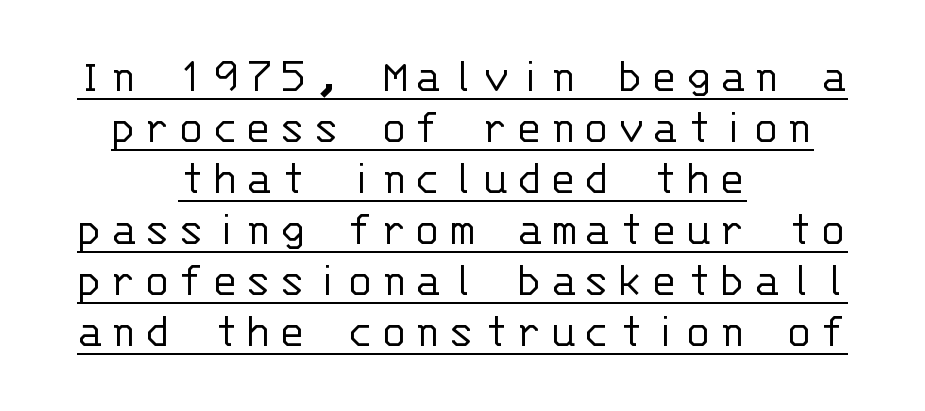
Q: Is the text bold? A: No.
Q: Is the text italic (slanted)? A: No, it is upright.
Q: Is the typeface a serif or a sans-serif typeface? A: Sans-serif.
Q: Is the text underlined? A: Yes.
Q: How is the paragraph aligned? A: Centered.
Q: Is the spacing between lines tight, normal or loose? A: Tight.
Q: Width (condensed, normal, or wide)? A: Normal.
Q: Stroke contrast? A: Low.
Q: x-height? A: Large.
Q: Monospaced? A: Yes.
